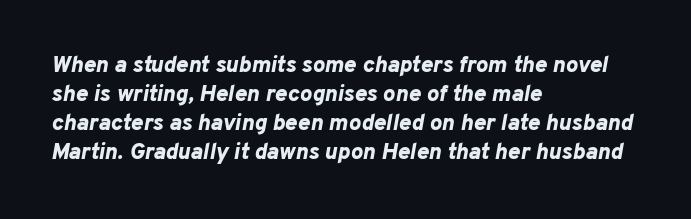
{"italic": "yes", "lean": "right", "slant_degrees": 10, "bold": "yes", "underline": "no", "align": "left", "line_spacing": "normal", "line_spacing_ratio": 1.26, "letter_spacing": "normal", "letter_spacing_em": 0.0, "glyph_px": 23}
